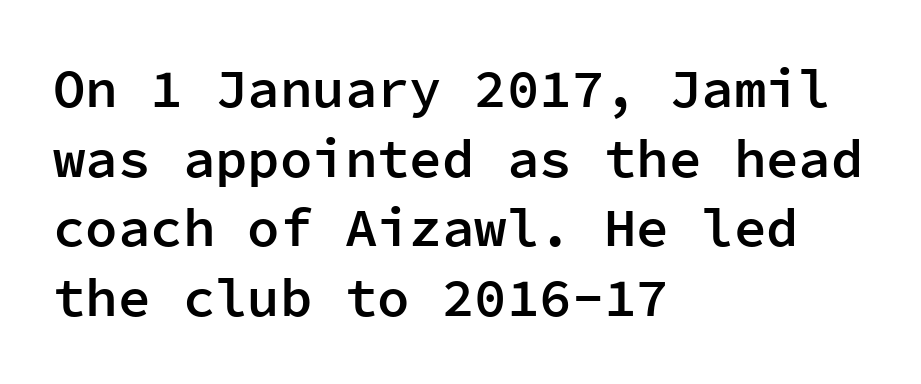
{"serif": "no", "italic": "no", "bold": "semi", "weight": "semibold", "width": "normal", "stroke_contrast": "low", "x_height": "medium", "monospaced": "yes", "underline": "no", "align": "left", "line_spacing": "normal", "line_spacing_ratio": 1.29, "letter_spacing": "normal", "letter_spacing_em": 0.0, "glyph_px": 54}
